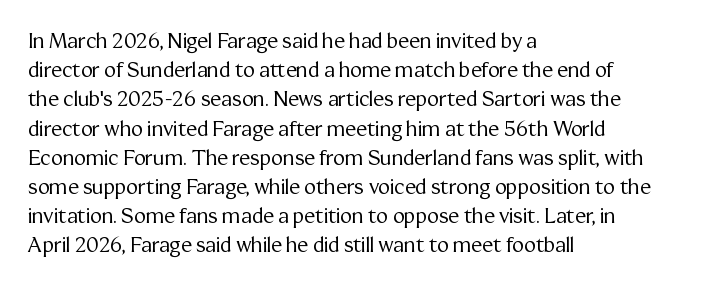
A normal amount of white space separates one row of letters from the next. The foot of each line stays bare and open. The ragged edge is on the right, which tells us the setting is flush left. This sample uses an upright cut, with every glyph sitting square on the baseline. No chunkiness to these letters — they're not bold. Does extra space separate the letters? No, they use regular spacing.
